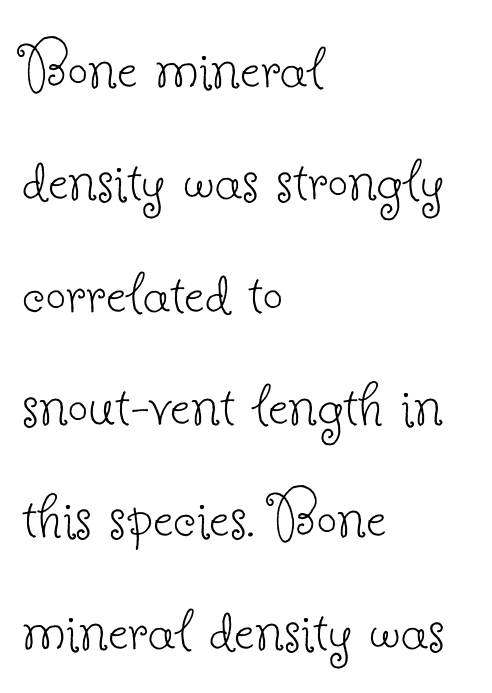
{"serif": "yes", "italic": "no", "bold": "no", "weight": "thin", "width": "normal", "stroke_contrast": "low", "x_height": "small", "monospaced": "no", "underline": "no", "align": "left", "line_spacing": "normal", "line_spacing_ratio": 1.56, "letter_spacing": "normal", "letter_spacing_em": 0.0, "glyph_px": 72}
